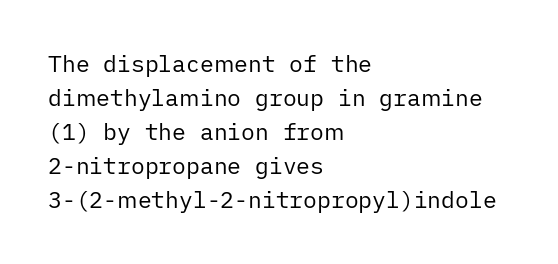
{"italic": "no", "bold": "no", "underline": "no", "align": "left", "line_spacing": "normal", "line_spacing_ratio": 1.48, "letter_spacing": "normal", "letter_spacing_em": 0.0, "glyph_px": 23}
